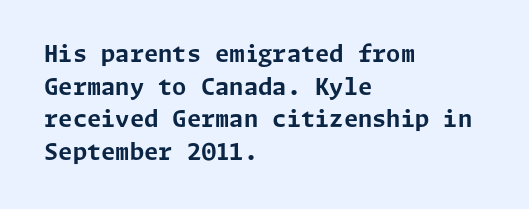
{"italic": "no", "bold": "yes", "underline": "no", "align": "left", "line_spacing": "normal", "line_spacing_ratio": 1.42, "letter_spacing": "normal", "letter_spacing_em": 0.0, "glyph_px": 23}
